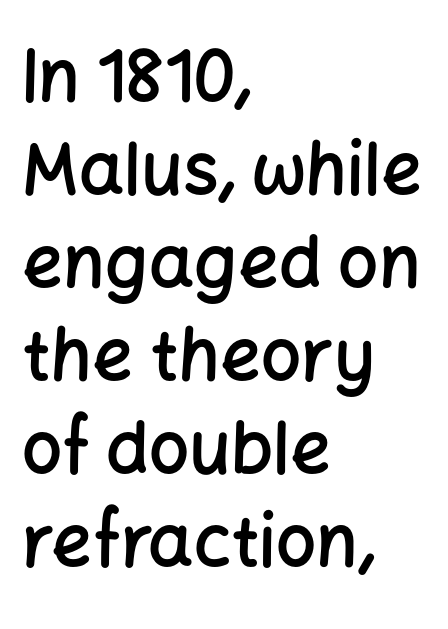
The image shows 71 px semibold sans-serif type, upright; set left-aligned, normal line spacing (1.31x), normal letter spacing, not underlined; low stroke contrast and a medium x-height.
